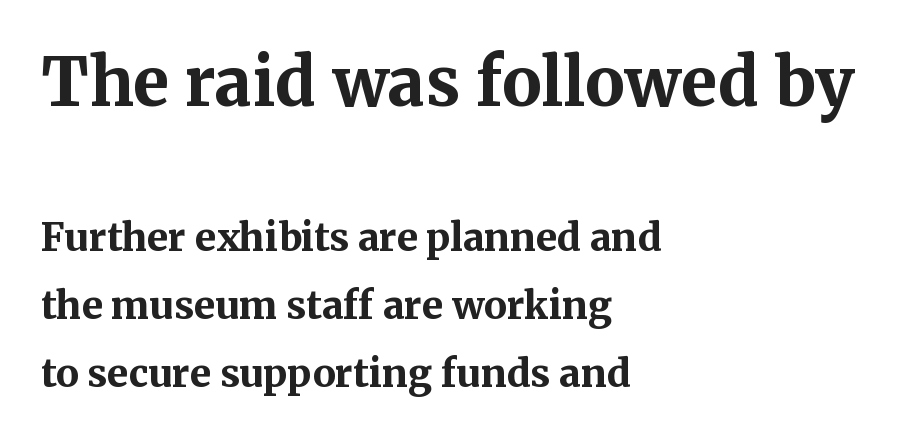
On the weight axis this lands at bold, roughly 700. The glyphs are unaccompanied by any horizontal stroke below them. Style check: upright. Little horizontal feet cap the strokes, marking this as serif type. Horizontally, the lines are justified to the leading edge only.
